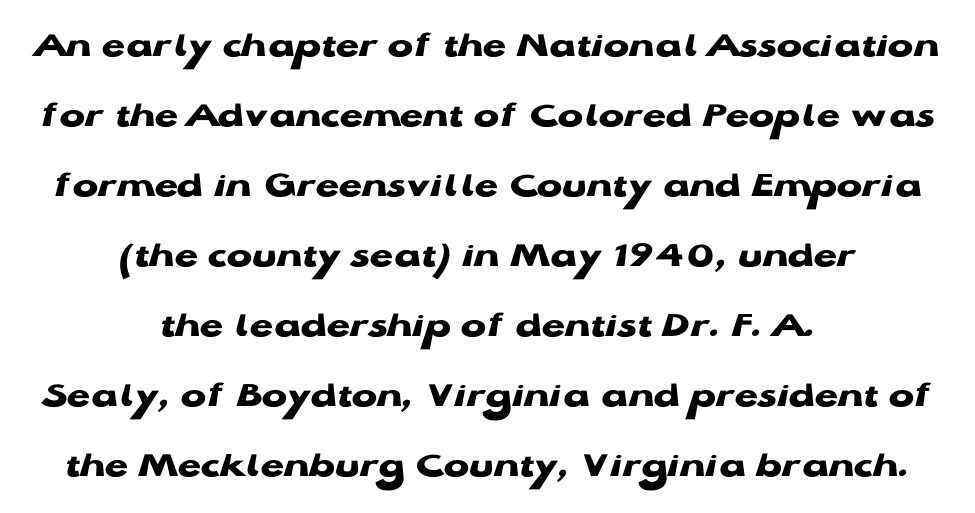
The image shows 38 px heavy, wide sans-serif type, upright; set centered, line spacing 1.84x, normal letter spacing, not underlined; low stroke contrast and a medium x-height.
